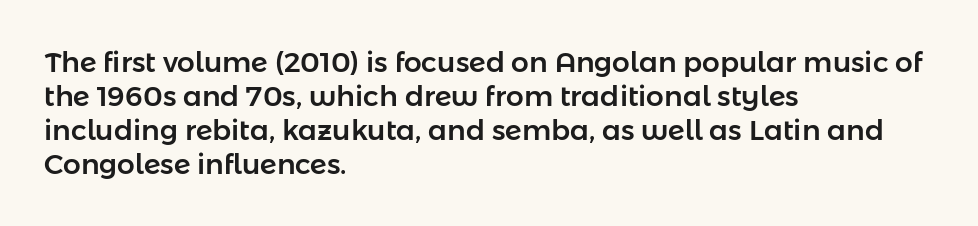
The paragraph has a hard left edge and a soft right edge. Unlike italic type, these characters show no tilt at all. The passage shown is typeset with a sans-serif family. These lines are rendered in a variable-pitch font. Only glyphs here, with clear space below each row. You could call the tracking neutral — neither tight nor loose.
